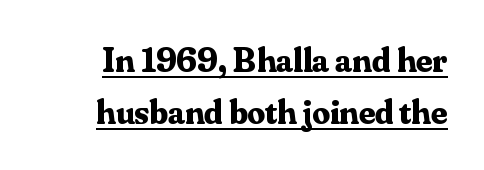
Q: Is the text bold? A: Yes.
Q: Is the text italic (slanted)? A: No, it is upright.
Q: Is the typeface a serif or a sans-serif typeface? A: Serif.
Q: Is the text underlined? A: Yes.
Q: Is the spacing between letters normal or unusually wide? A: Normal.
Q: Is the spacing between lines tight, normal or loose? A: Normal.
Q: Width (condensed, normal, or wide)? A: Normal.
Q: Stroke contrast? A: Medium.
Q: x-height? A: Small.
Q: Monospaced? A: No.
